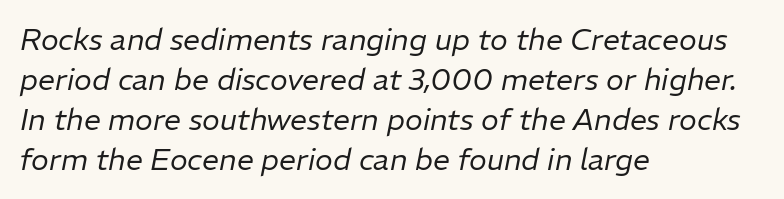
{"italic": "yes", "lean": "right", "slant_degrees": 11, "bold": "no", "weight": "regular", "width": "normal", "stroke_contrast": "low", "x_height": "medium", "monospaced": "no", "underline": "no", "align": "left", "line_spacing": "normal", "line_spacing_ratio": 1.33, "letter_spacing": "normal", "letter_spacing_em": 0.0, "glyph_px": 30}
